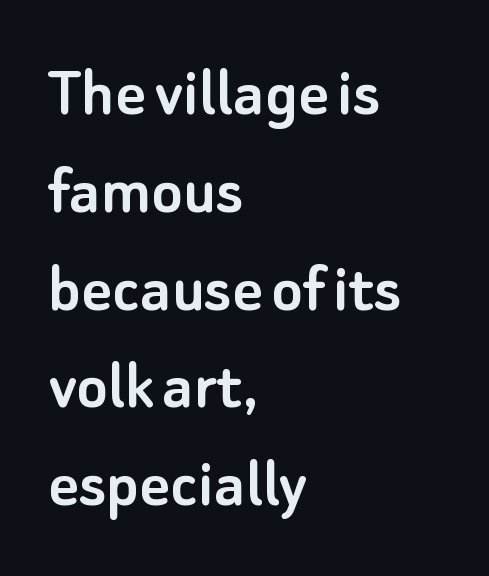
Q: Is the text italic (slanted)? A: No, it is upright.
Q: Is the typeface a serif or a sans-serif typeface? A: Sans-serif.
Q: Is the text underlined? A: No.
Q: How is the paragraph aligned? A: Left-aligned.
Q: Is the spacing between letters normal or unusually wide? A: Normal.
Q: Is the spacing between lines tight, normal or loose? A: Normal.
Q: Width (condensed, normal, or wide)? A: Normal.
Q: Stroke contrast? A: Low.
Q: x-height? A: Small.
Q: Monospaced? A: No.
